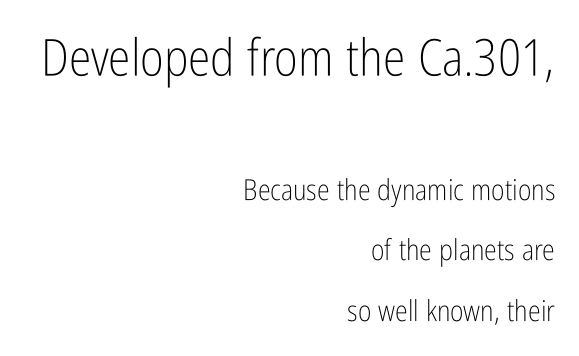
Q: Is the text bold? A: No.
Q: Is the text italic (slanted)? A: No, it is upright.
Q: Is the typeface a serif or a sans-serif typeface? A: Sans-serif.
Q: Is the text underlined? A: No.
Q: How is the paragraph aligned? A: Right-aligned.
Q: Is the spacing between letters normal or unusually wide? A: Normal.
Q: Is the spacing between lines tight, normal or loose? A: Loose.
Q: Which block of text is set in a larger size, the first (top) or the second (bottom)? A: The first (top) one.
Q: Width (condensed, normal, or wide)? A: Condensed.
Q: Stroke contrast? A: Low.
Q: x-height? A: Medium.
Q: Monospaced? A: No.
